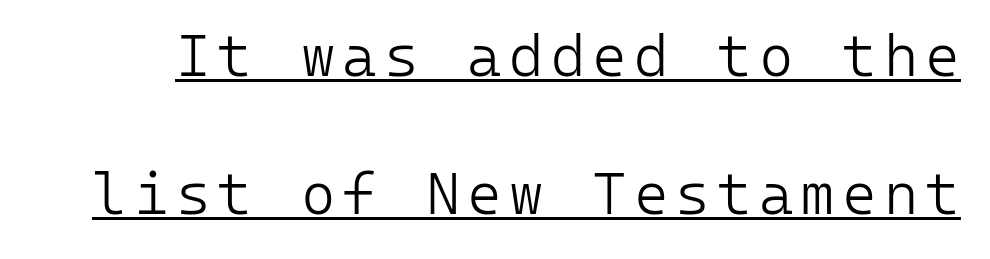
The image shows 59 px light sans-serif type, upright, monospaced; set loose line spacing (2.34x), underlined; low stroke contrast and a medium x-height.
